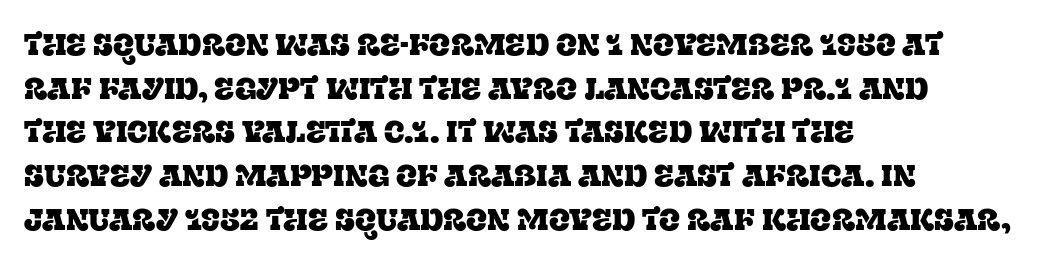
{"serif": "yes", "italic": "no", "width": "normal", "stroke_contrast": "low", "x_height": "large", "monospaced": "no", "underline": "no", "align": "left", "line_spacing": "normal", "line_spacing_ratio": 1.41, "letter_spacing": "normal", "letter_spacing_em": 0.0, "glyph_px": 31}
